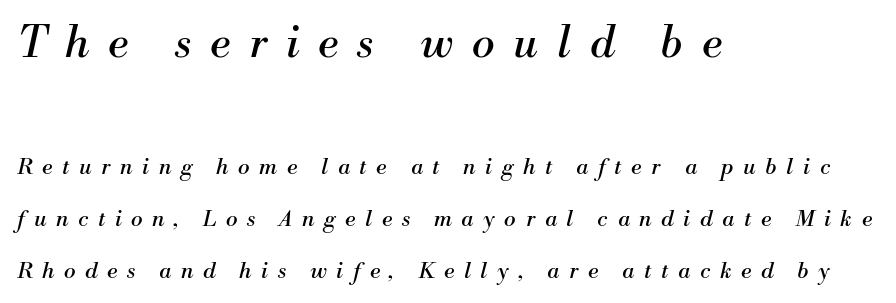
The designer dialed line spacing up above the default. No heavy texture on the line: the type isn't bold. The tracking jumps out immediately: characters are airy and widely separated. The words here are not underlined.
